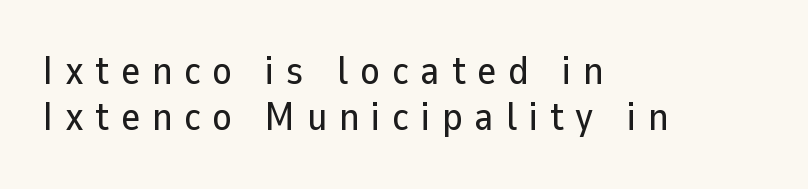
The image shows 40 px sans-serif type, upright; set left-aligned, line spacing 1.16x, unusually wide letter spacing (+0.3 em), not underlined; low stroke contrast and a medium x-height.
